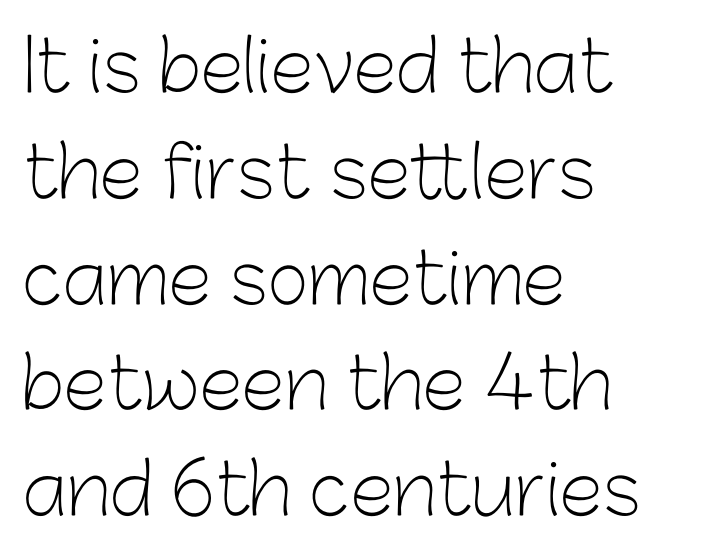
No feet cap the strokes, marking this as sans-serif type. Compared with typical paragraphs, the rows here are spaced about the same. The gaps between neighbouring characters are ordinary and unremarkable. One-word summary of the alignment: left. A typesetter would mark this as roman, not italic.
